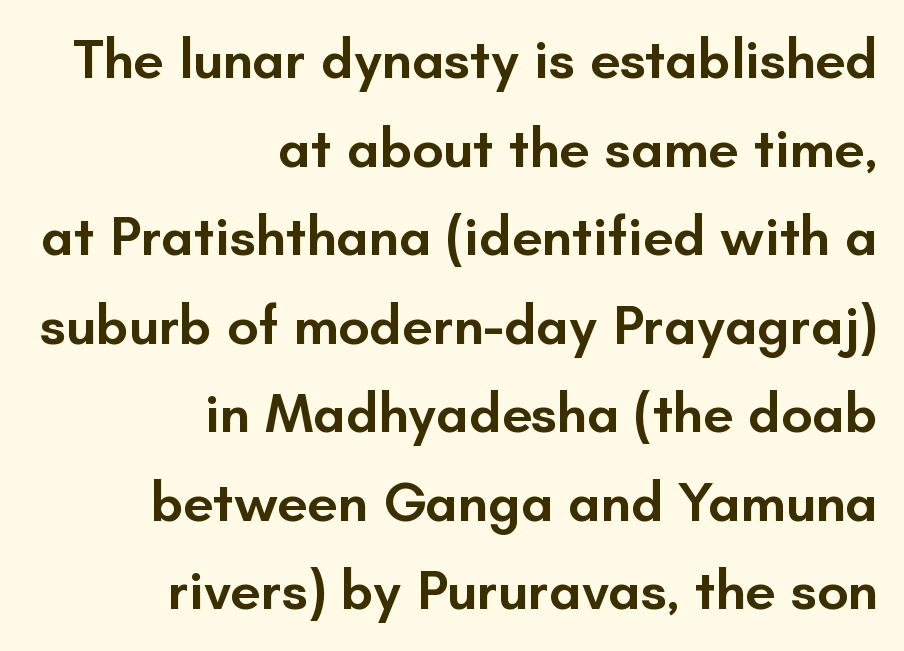
Q: Is the text bold? A: Semi-bold.
Q: Is the text italic (slanted)? A: No, it is upright.
Q: Is the typeface a serif or a sans-serif typeface? A: Sans-serif.
Q: Is the text underlined? A: No.
Q: How is the paragraph aligned? A: Right-aligned.
Q: Is the spacing between letters normal or unusually wide? A: Normal.
Q: Is the spacing between lines tight, normal or loose? A: Normal.
Q: Width (condensed, normal, or wide)? A: Normal.
Q: Stroke contrast? A: Low.
Q: x-height? A: Small.
Q: Monospaced? A: No.
